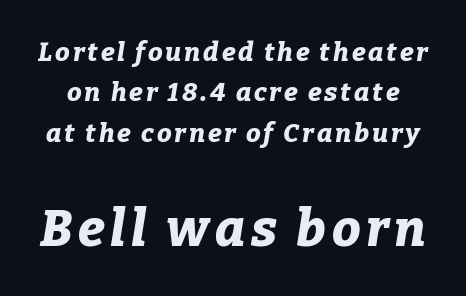
The image shows 51 px bold type, italic (leaning right); set normal line spacing (1.55x), not underlined; the second (bottom) block is 1.96x larger; low stroke contrast and a medium x-height.
